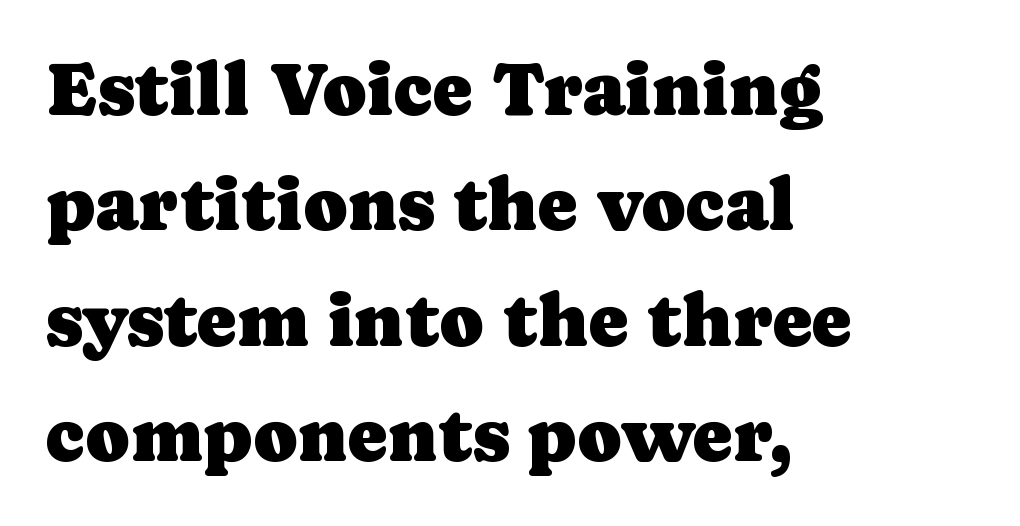
Style check: upright. Standard letterfit; no display-style spreading of the glyphs. Line spacing here is normal. You could not count columns in this text — the font is proportionally spaced. The compositor pushed each line to the left boundary.
